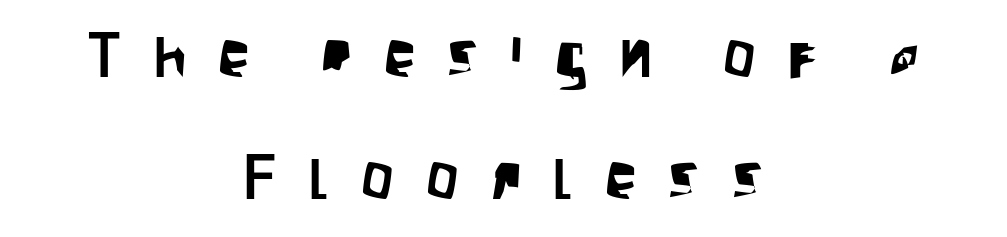
Q: Is the text italic (slanted)? A: No, it is upright.
Q: Is the typeface a serif or a sans-serif typeface? A: Sans-serif.
Q: Is the text underlined? A: No.
Q: How is the paragraph aligned? A: Centered.
Q: Is the spacing between letters normal or unusually wide? A: Unusually wide.
Q: Is the spacing between lines tight, normal or loose? A: Loose.
Q: Width (condensed, normal, or wide)? A: Condensed.
Q: Stroke contrast? A: Low.
Q: x-height? A: Large.
Q: Monospaced? A: No.
